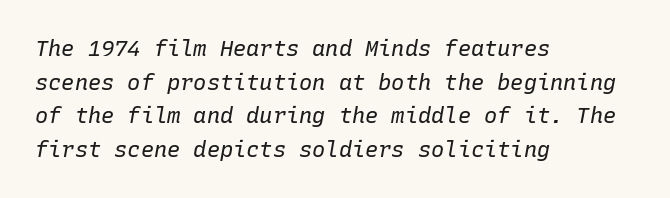
The image shows 22 px text type, italic (leaning right); set left-aligned, normal line spacing (1.53x), normal letter spacing, not underlined.
